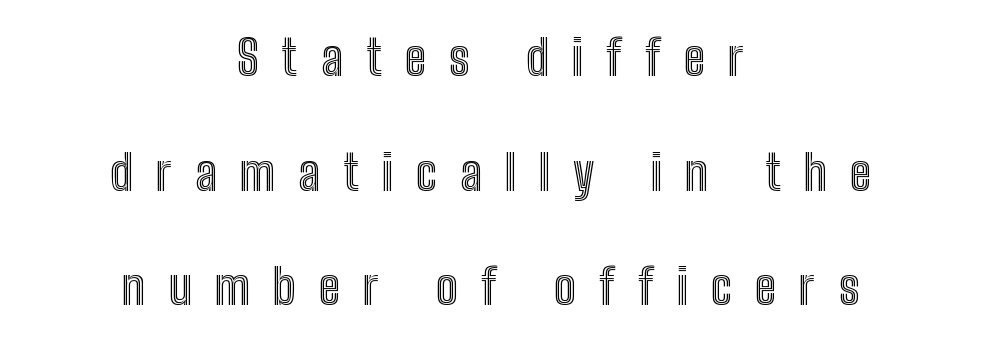
This sample trades compactness for vertical openness between lines. The tracking jumps out immediately: characters are airy and widely separated. Underline: absent. Posture: vertical. The compositor balanced each line on the midline. These lines are rendered in a variable-pitch font.
